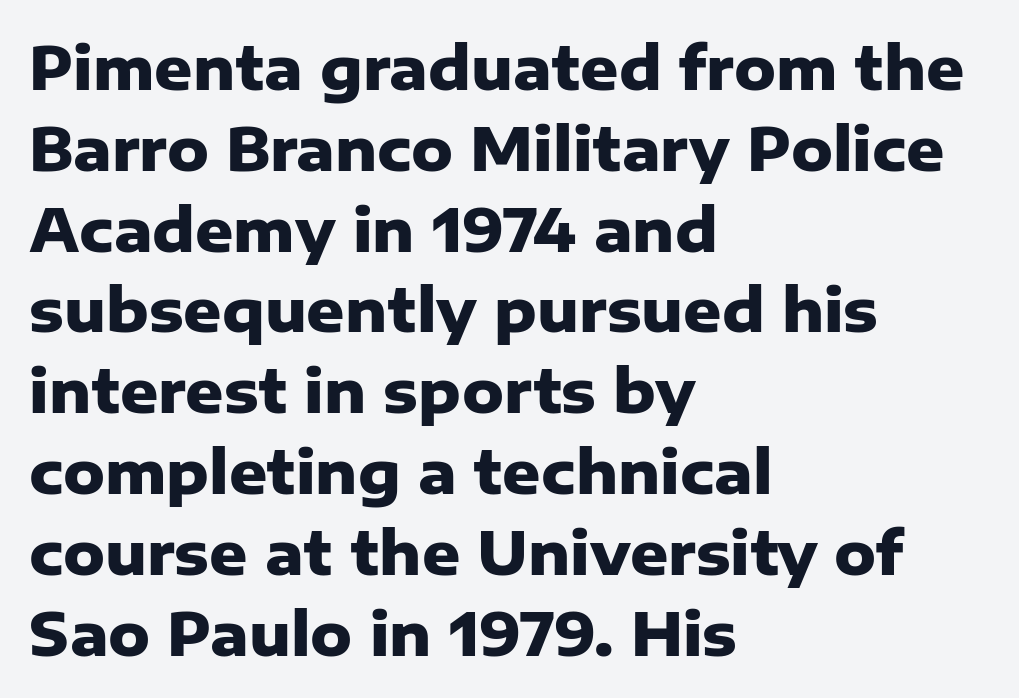
The image shows 59 px heavy sans-serif type, upright; set left-aligned, normal line spacing (1.37x), normal letter spacing, not underlined; low stroke contrast and a medium x-height.
